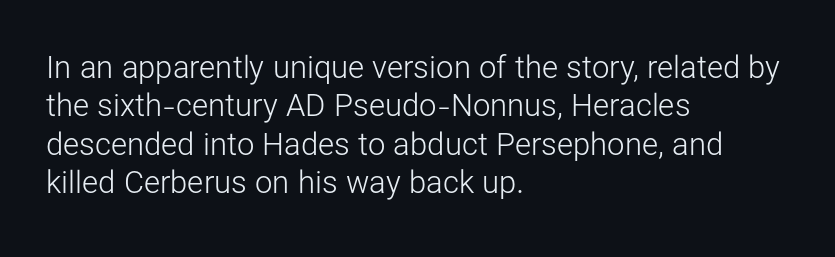
{"serif": "no", "italic": "no", "bold": "no", "weight": "light", "width": "normal", "stroke_contrast": "low", "x_height": "medium", "monospaced": "no", "underline": "no", "align": "left", "line_spacing_ratio": 1.24, "letter_spacing": "normal", "letter_spacing_em": 0.0, "glyph_px": 31}
